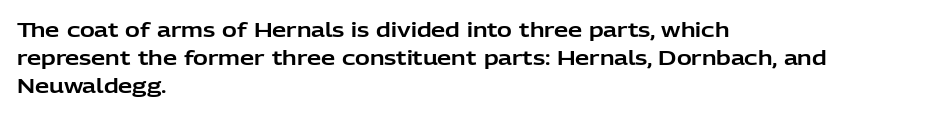
Ordinary non-slanted type is in use. If you drew a ruler down the left edge, every line would touch it. Underlining? Definitely not there. Rows of type keep a routine distance in the vertical direction. Observe the ordinary spacing: letters are neighbours, not strangers.
